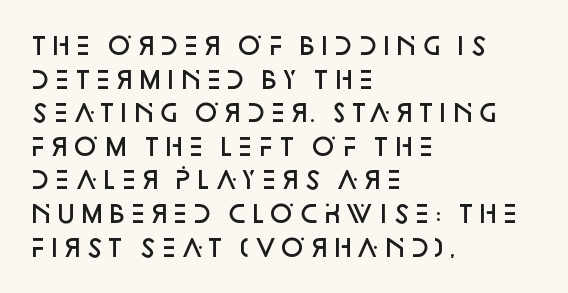
Tall strokes in this sample are plumb rather than angled. Honestly, the letter spacing is just normal — you wouldn't notice it. The foot of each line stays bare and open. The passage shown is semibold, sitting just below true bold. The space between consecutive lines is moderate.
